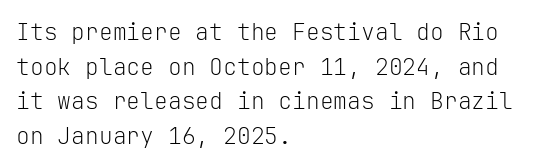
Q: Is the text bold? A: No.
Q: Is the text italic (slanted)? A: No, it is upright.
Q: Is the text underlined? A: No.
Q: How is the paragraph aligned? A: Left-aligned.
Q: Is the spacing between letters normal or unusually wide? A: Normal.
Q: Is the spacing between lines tight, normal or loose? A: Normal.
